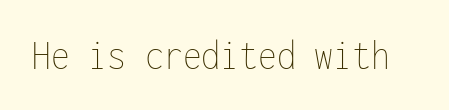
If you drew a line through each stem, it would be perfectly vertical. Each word holds together tightly as a unit, with standard inter-letter gaps. Note the uniform advance width — an 'i' takes as much space as an 'm'. Heaviness? Minimal to ordinary, like unemphasized prose. Only glyphs here, with clear space below each row.
